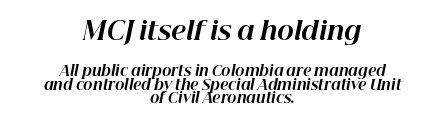
{"italic": "yes", "lean": "right", "slant_degrees": 12, "bold": "yes", "underline": "no", "align": "center", "line_spacing": "tight", "line_spacing_ratio": 0.97, "letter_spacing": "normal", "letter_spacing_em": 0.0, "larger_block": "first", "size_ratio": 1.79, "glyph_px": 25}
